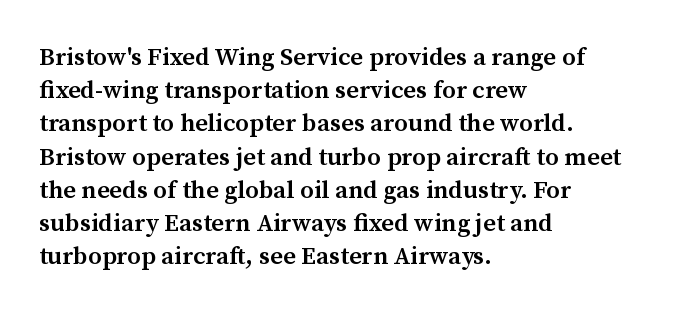
The image shows 25 px text type, upright; set left-aligned, normal line spacing (1.33x), normal letter spacing, not underlined.
